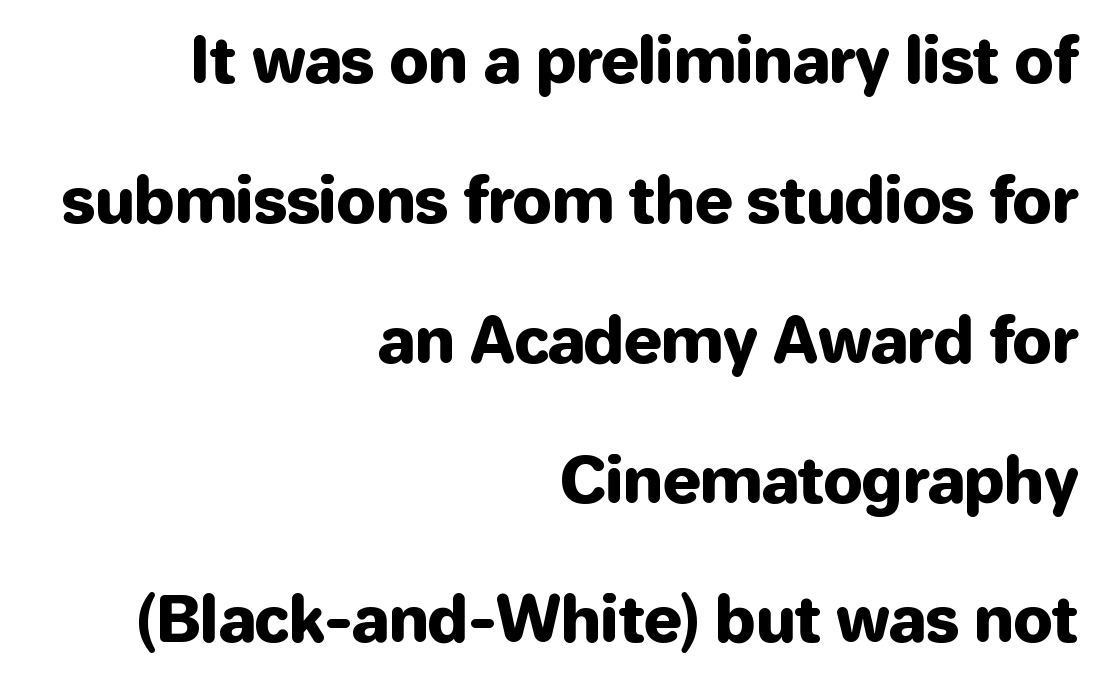
{"serif": "no", "italic": "no", "width": "normal", "stroke_contrast": "low", "x_height": "medium", "monospaced": "no", "underline": "no", "align": "right", "line_spacing": "loose", "line_spacing_ratio": 2.22, "letter_spacing": "normal", "letter_spacing_em": 0.0, "glyph_px": 63}
